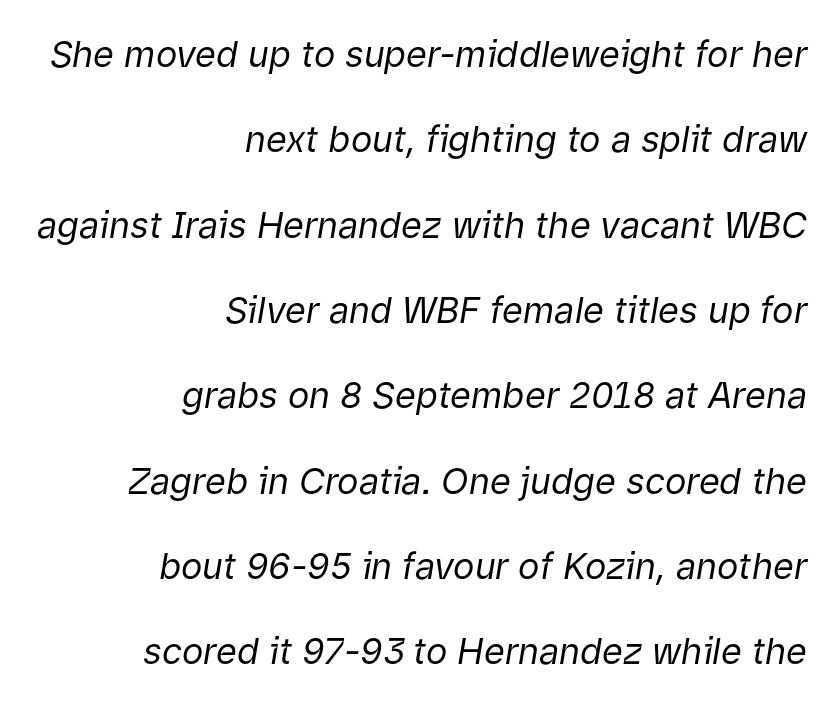
Q: Is the text bold? A: No.
Q: Is the text italic (slanted)? A: Yes, it leans right by about 9 degrees.
Q: Is the text underlined? A: No.
Q: How is the paragraph aligned? A: Right-aligned.
Q: Is the spacing between letters normal or unusually wide? A: Normal.
Q: Is the spacing between lines tight, normal or loose? A: Loose.
Q: Width (condensed, normal, or wide)? A: Normal.
Q: Stroke contrast? A: Low.
Q: x-height? A: Medium.
Q: Monospaced? A: No.
